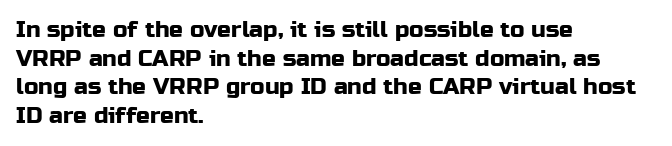
Each line starts at the same left margin while the right side varies. This sample uses plain, unmodified letter spacing. Only glyphs here, with clear space below each row. The letters stand upright; this is a roman face.
